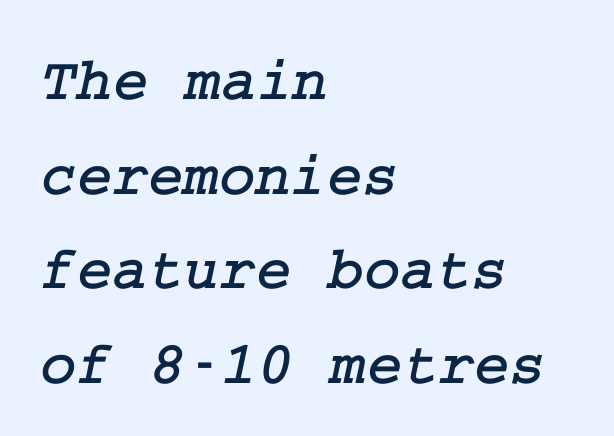
The image shows 61 px serif type; set left-aligned, normal line spacing (1.55x), normal letter spacing, not underlined; low stroke contrast and a medium x-height.
